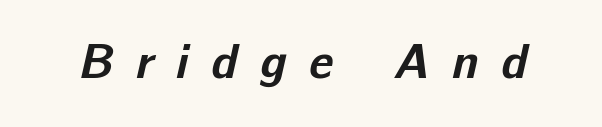
The image shows 48 px bold sans-serif type; set unusually wide letter spacing (+0.47 em), not underlined; low stroke contrast and a medium x-height.
